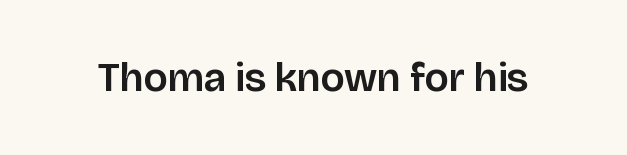
Q: Is the text italic (slanted)? A: No, it is upright.
Q: Is the typeface a serif or a sans-serif typeface? A: Sans-serif.
Q: Is the text underlined? A: No.
Q: Is the spacing between letters normal or unusually wide? A: Normal.
Q: Width (condensed, normal, or wide)? A: Normal.
Q: Stroke contrast? A: Low.
Q: x-height? A: Large.
Q: Monospaced? A: No.
